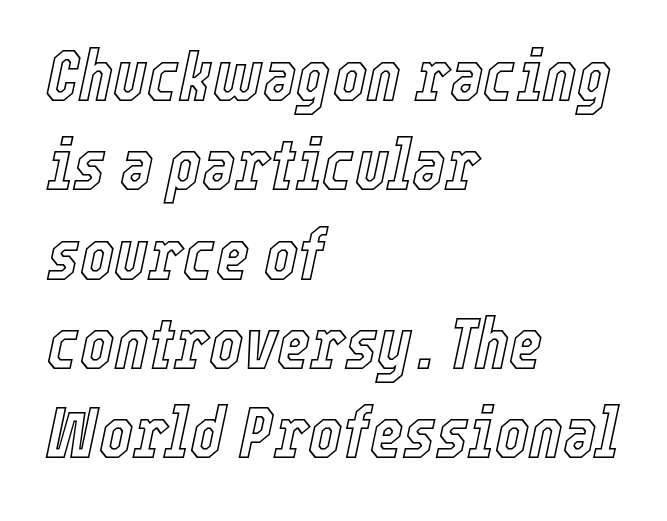
The image shows 72 px condensed type, italic (leaning right); set left-aligned, line spacing 1.24x, normal letter spacing, not underlined; a medium x-height.
